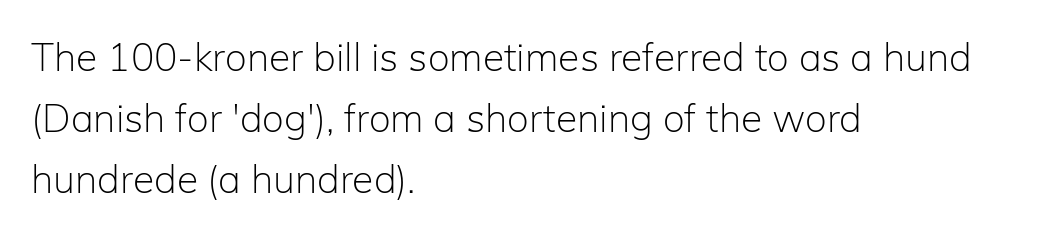
The image shows 39 px light sans-serif type, upright; set left-aligned, normal line spacing (1.56x), normal letter spacing, not underlined; low stroke contrast and a medium x-height.
